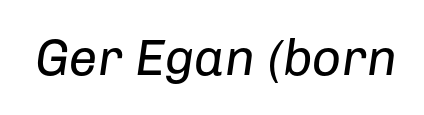
{"italic": "yes", "lean": "right", "slant_degrees": 8, "bold": "no", "weight": "regular", "width": "normal", "stroke_contrast": "low", "x_height": "medium", "monospaced": "no", "underline": "no", "letter_spacing": "normal", "letter_spacing_em": 0.0, "glyph_px": 51}
